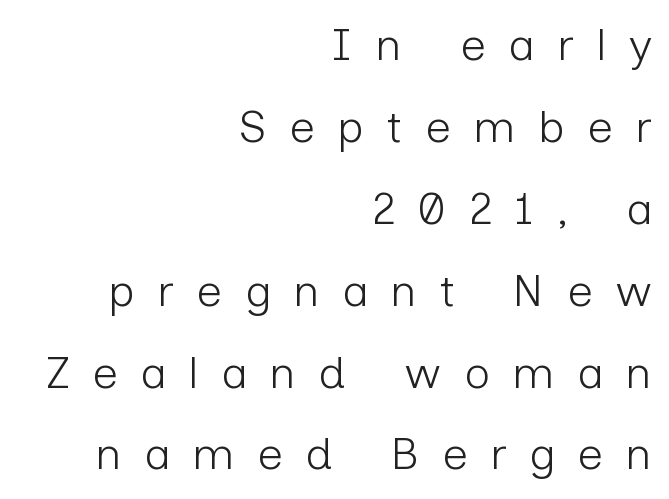
Q: Is the text bold? A: No.
Q: Is the text italic (slanted)? A: No, it is upright.
Q: Is the typeface a serif or a sans-serif typeface? A: Sans-serif.
Q: Is the text underlined? A: No.
Q: How is the paragraph aligned? A: Right-aligned.
Q: Is the spacing between letters normal or unusually wide? A: Unusually wide.
Q: Width (condensed, normal, or wide)? A: Normal.
Q: Stroke contrast? A: Low.
Q: x-height? A: Medium.
Q: Monospaced? A: No.
